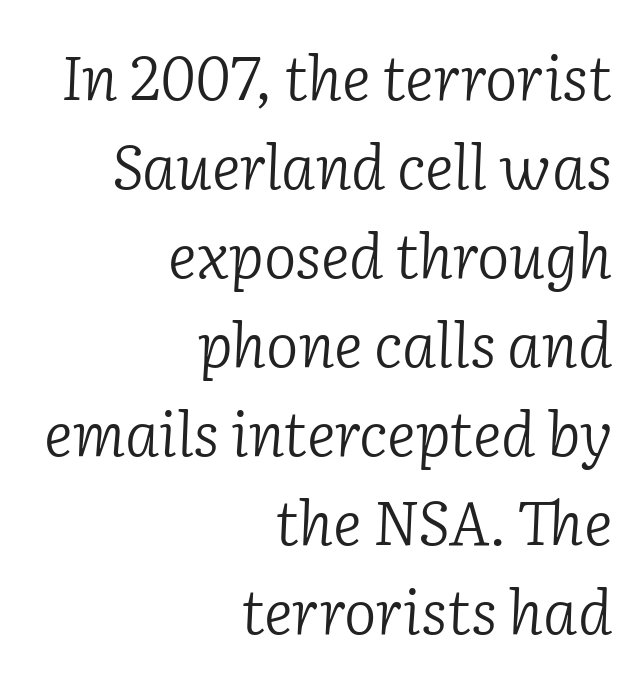
The image shows 61 px light serif type, italic (leaning right); set right-aligned, normal line spacing (1.46x), normal letter spacing, not underlined; low stroke contrast and a medium x-height.
